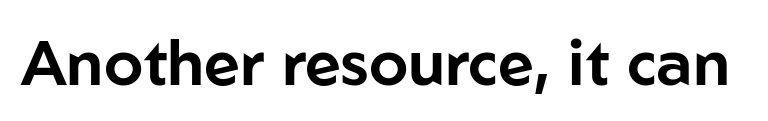
In terms of letterspacing, this is plain default setting. These lines are rendered in a variable-pitch font. Lines of text with bare space underneath. Typographically, this falls in the sans-serif category. Rendered with straight, roman letterforms.
